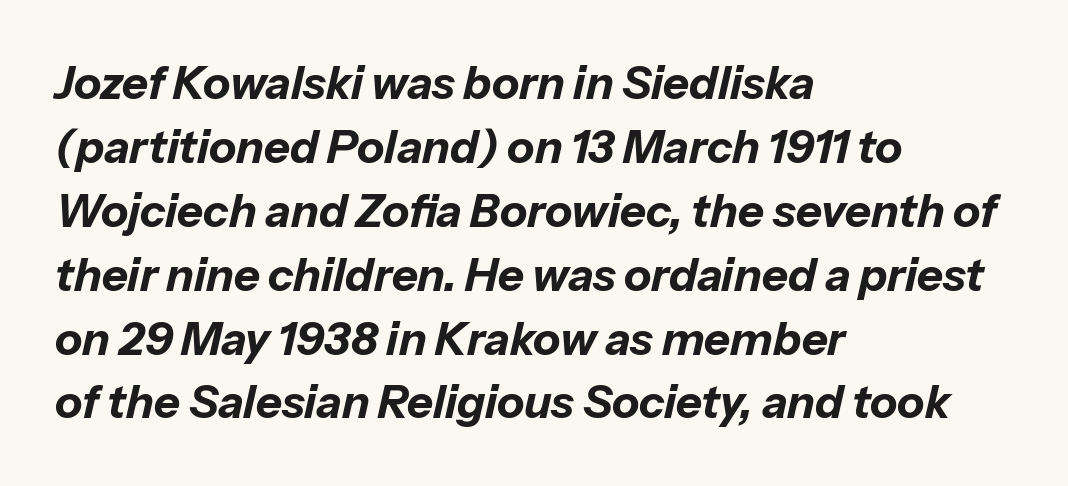
{"italic": "yes", "lean": "right", "slant_degrees": 13, "bold": "yes", "weight": "bold", "width": "normal", "stroke_contrast": "low", "x_height": "medium", "monospaced": "no", "underline": "no", "align": "left", "line_spacing": "normal", "line_spacing_ratio": 1.42, "letter_spacing": "normal", "letter_spacing_em": 0.0, "glyph_px": 45}
